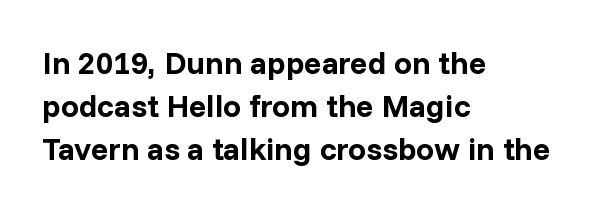
{"serif": "no", "italic": "no", "bold": "yes", "weight": "bold", "width": "normal", "stroke_contrast": "low", "x_height": "medium", "monospaced": "no", "underline": "no", "align": "left", "line_spacing": "normal", "line_spacing_ratio": 1.35, "letter_spacing": "normal", "letter_spacing_em": 0.0, "glyph_px": 32}
